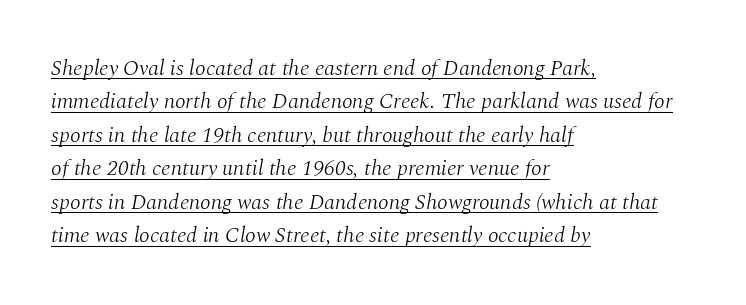
The rendering uses a moderate line-height, typical for paragraphs. Every row of glyphs begins at an identical x-position on the left. Students, observe the line beneath the letters — that is underlining. No heavy texture on the line: the type isn't bold. Look at the tracking — it's just the regular setting, nothing added. The rendering applies a slant to the glyphs.
